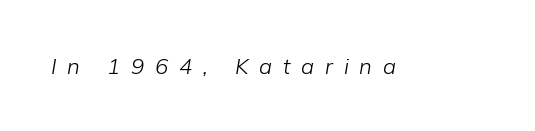
Is this a heavy cut? Hardly; it is regular or lighter. The space beneath each line is pristine and unruled. The whole block is typeset with a tilt. These lines have a slow, spaced-out rhythm from letter to letter.
